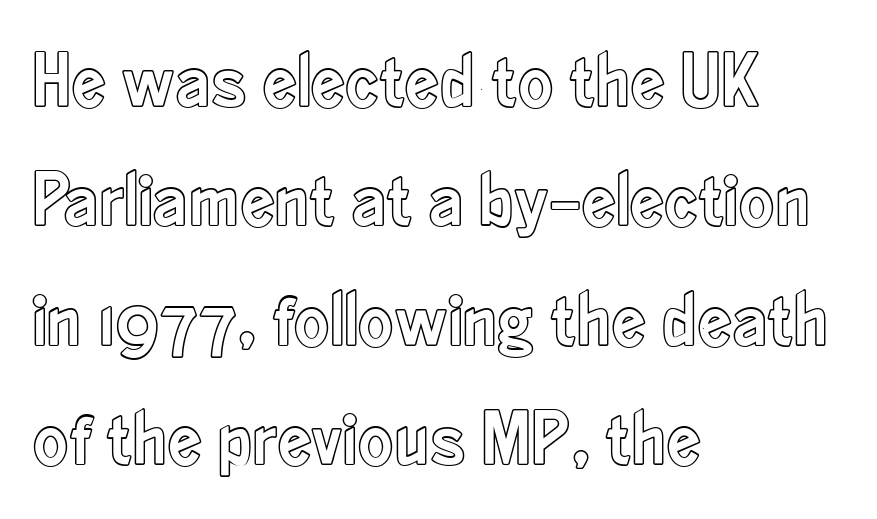
{"italic": "no", "width": "condensed", "x_height": "small", "monospaced": "no", "underline": "no", "align": "left", "line_spacing": "normal", "line_spacing_ratio": 1.55, "letter_spacing": "normal", "letter_spacing_em": 0.0, "glyph_px": 77}
